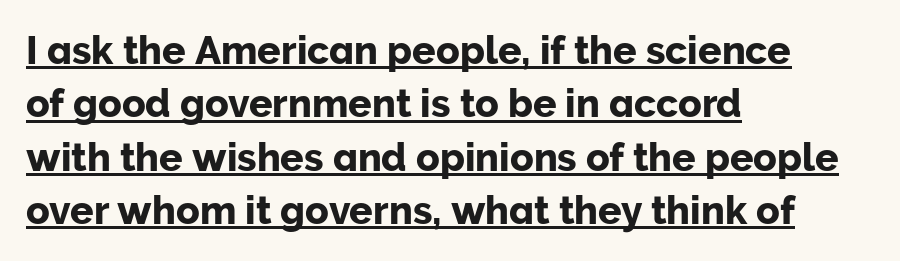
The rendering uses the underline text-decoration. This sample uses an upright cut, with every glyph sitting square on the baseline. Character widths vary here, with narrow letters taking less room than wide ones. The letters sit at their default tracking, neither squeezed nor spread.
